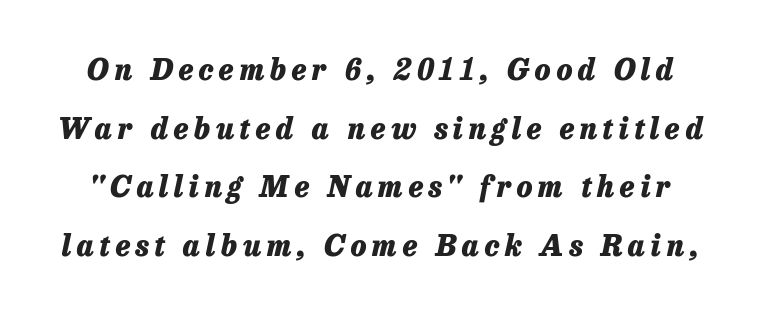
Q: Is the text bold? A: Yes.
Q: Is the text italic (slanted)? A: Yes, it leans right by about 13 degrees.
Q: Is the text underlined? A: No.
Q: Is the spacing between lines tight, normal or loose? A: Loose.
Q: Width (condensed, normal, or wide)? A: Normal.
Q: Stroke contrast? A: Low.
Q: x-height? A: Medium.
Q: Monospaced? A: No.
